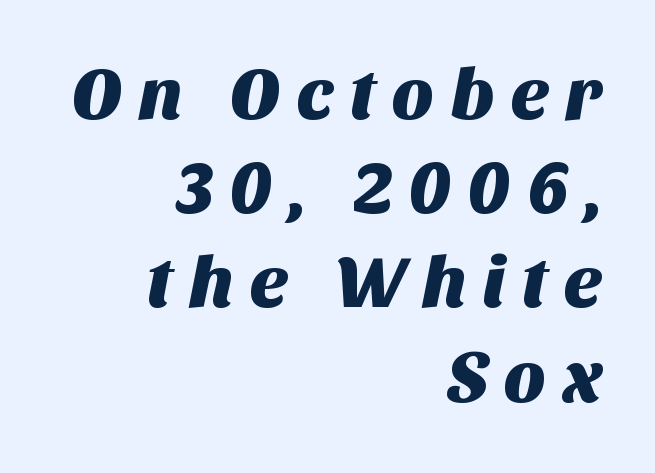
{"serif": "no", "width": "normal", "stroke_contrast": "medium", "x_height": "large", "monospaced": "no", "underline": "no", "align": "right", "line_spacing": "normal", "line_spacing_ratio": 1.29, "letter_spacing": "wide", "letter_spacing_em": 0.21, "glyph_px": 73}
